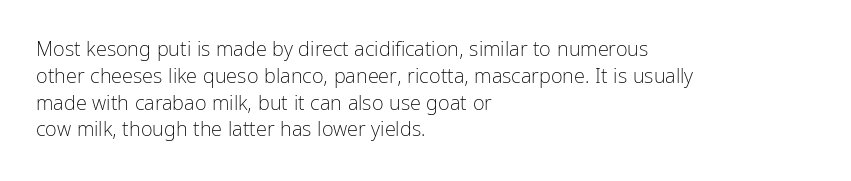
Unlike italic type, these characters show no tilt at all. Honestly, there is no underline to notice here at all. The ragged edge is on the right, which tells us the setting is flush left. Tracking here is standard; glyphs follow each other at the usual distance.
